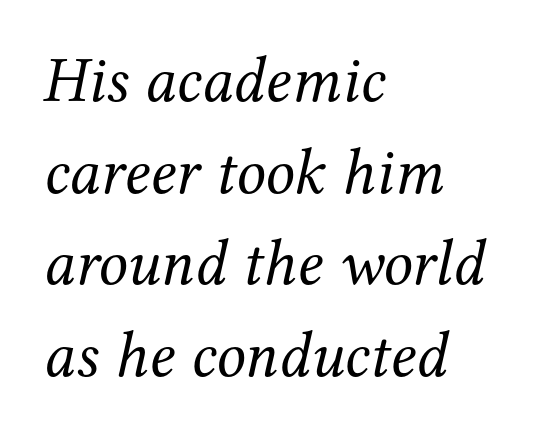
Q: Is the text bold? A: No.
Q: Is the text italic (slanted)? A: Yes, it leans right by about 12 degrees.
Q: Is the typeface a serif or a sans-serif typeface? A: Serif.
Q: Is the text underlined? A: No.
Q: How is the paragraph aligned? A: Left-aligned.
Q: Is the spacing between letters normal or unusually wide? A: Normal.
Q: Is the spacing between lines tight, normal or loose? A: Normal.
Q: Width (condensed, normal, or wide)? A: Normal.
Q: Stroke contrast? A: Medium.
Q: x-height? A: Medium.
Q: Monospaced? A: No.
